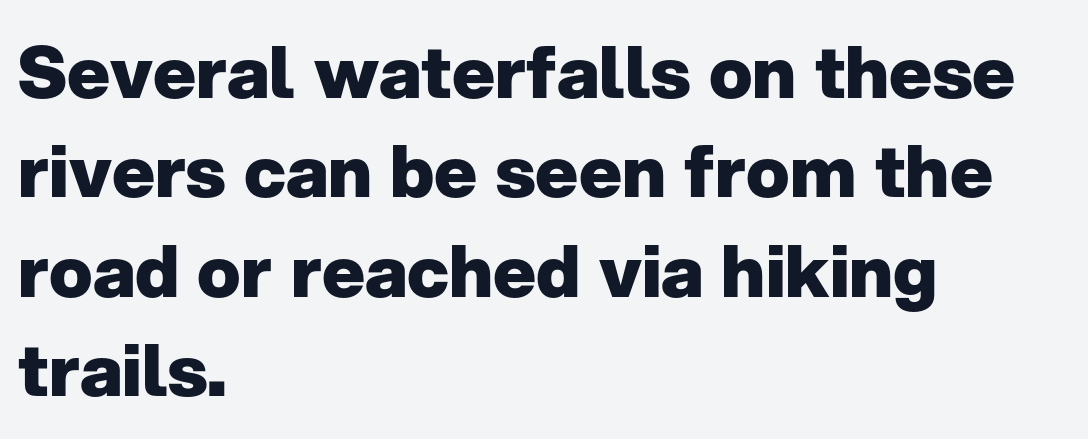
The image shows 72 px heavy sans-serif type, upright; set left-aligned, normal line spacing (1.38x), normal letter spacing, not underlined; low stroke contrast and a medium x-height.
